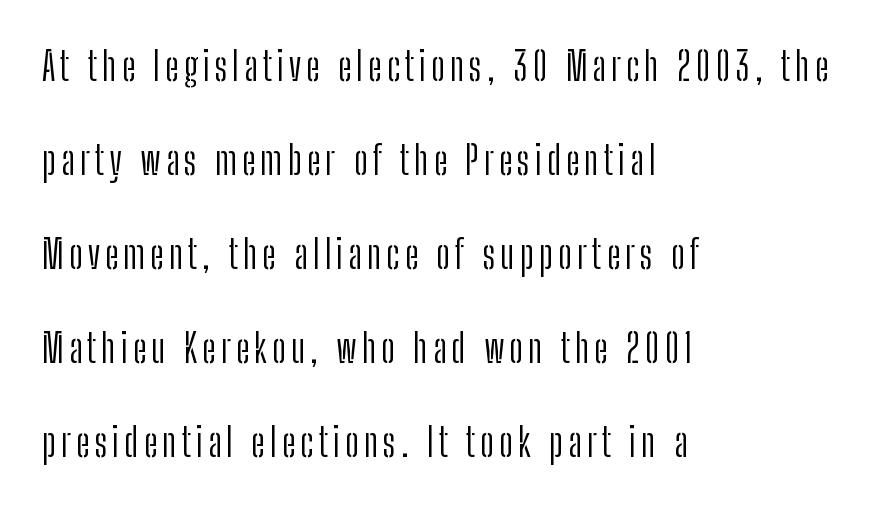
Q: Is the text bold? A: No.
Q: Is the text italic (slanted)? A: No, it is upright.
Q: Is the typeface a serif or a sans-serif typeface? A: Sans-serif.
Q: Is the text underlined? A: No.
Q: How is the paragraph aligned? A: Left-aligned.
Q: Is the spacing between lines tight, normal or loose? A: Loose.
Q: Width (condensed, normal, or wide)? A: Condensed.
Q: Stroke contrast? A: Low.
Q: x-height? A: Medium.
Q: Monospaced? A: No.
